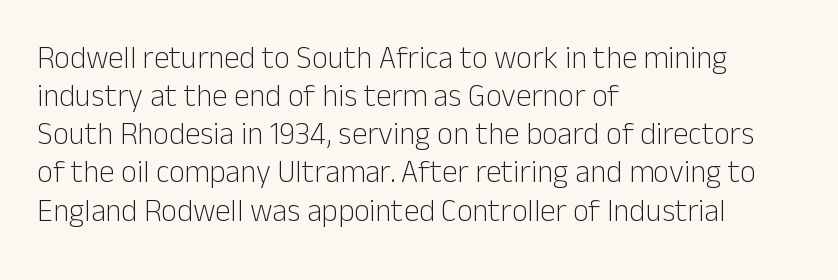
Q: Is the text bold? A: No.
Q: Is the text italic (slanted)? A: No, it is upright.
Q: Is the typeface a serif or a sans-serif typeface? A: Sans-serif.
Q: Is the text underlined? A: No.
Q: How is the paragraph aligned? A: Left-aligned.
Q: Is the spacing between letters normal or unusually wide? A: Normal.
Q: Width (condensed, normal, or wide)? A: Normal.
Q: Stroke contrast? A: Low.
Q: x-height? A: Medium.
Q: Monospaced? A: No.
